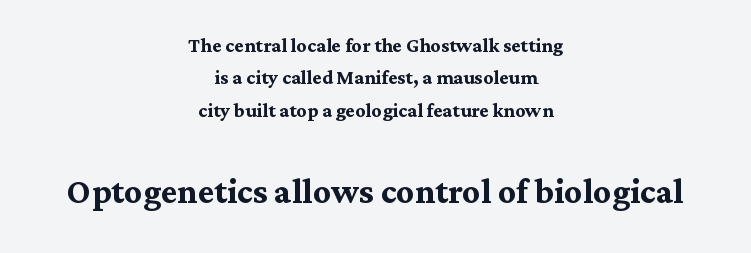
The image shows 44 px semibold serif type, upright; set centered, normal line spacing (1.3x), normal letter spacing, not underlined; the second (bottom) block is 1.76x larger; medium stroke contrast and a medium x-height.
